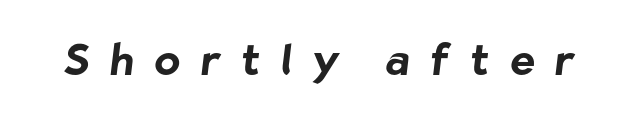
The image shows 42 px bold sans-serif type; set unusually wide letter spacing (+0.49 em), not underlined; low stroke contrast and a medium x-height.
